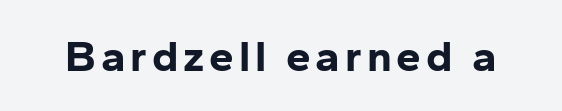
The image shows 44 px bold sans-serif type, upright; set not underlined; low stroke contrast and a medium x-height.
